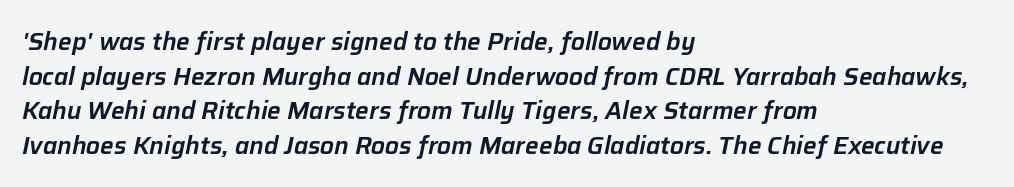
Q: Is the text italic (slanted)? A: Yes, it leans right by about 12 degrees.
Q: Is the text underlined? A: No.
Q: How is the paragraph aligned? A: Left-aligned.
Q: Is the spacing between letters normal or unusually wide? A: Normal.
Q: Is the spacing between lines tight, normal or loose? A: Normal.
